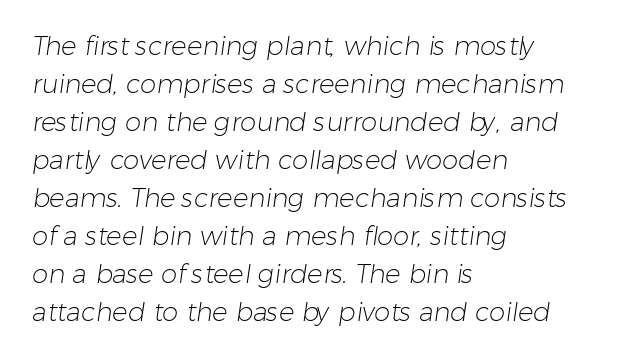
The typesetting does not lean heavy: it is not bold. Caption: multi-line text, flush left, ragged right. Students, observe: this is what conventionally led text looks like. Words float on clear page, feet unadorned.
